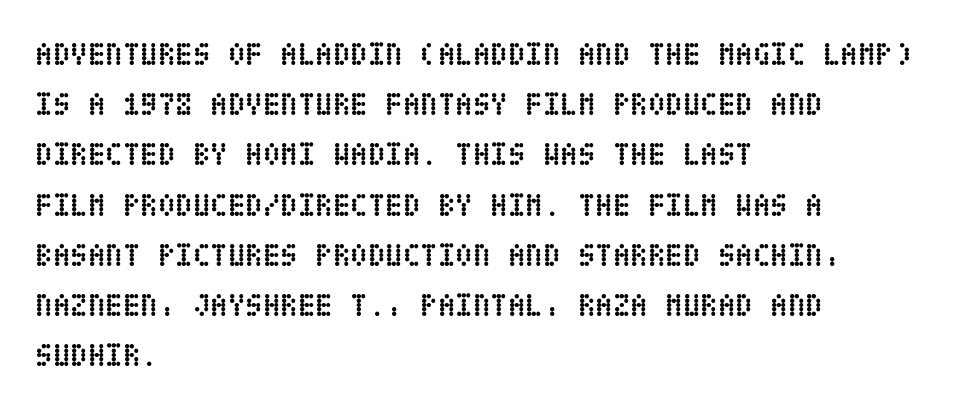
Q: Is the text bold? A: Yes.
Q: Is the text italic (slanted)? A: No, it is upright.
Q: Is the text underlined? A: No.
Q: How is the paragraph aligned? A: Left-aligned.
Q: Is the spacing between letters normal or unusually wide? A: Normal.
Q: Is the spacing between lines tight, normal or loose? A: Normal.
Q: Width (condensed, normal, or wide)? A: Condensed.
Q: Stroke contrast? A: Low.
Q: x-height? A: Large.
